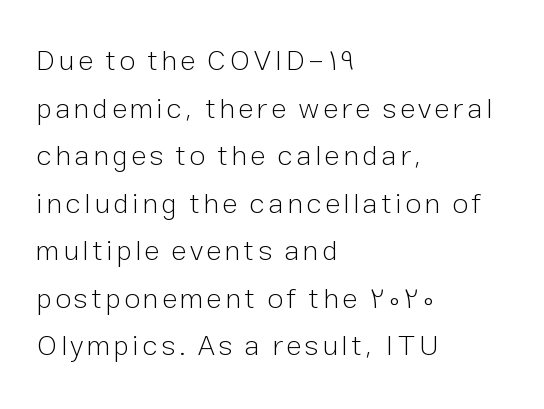
{"serif": "no", "italic": "no", "bold": "no", "weight": "light", "width": "normal", "stroke_contrast": "low", "x_height": "medium", "monospaced": "no", "underline": "no", "align": "left", "line_spacing": "normal", "line_spacing_ratio": 1.64, "glyph_px": 29}
